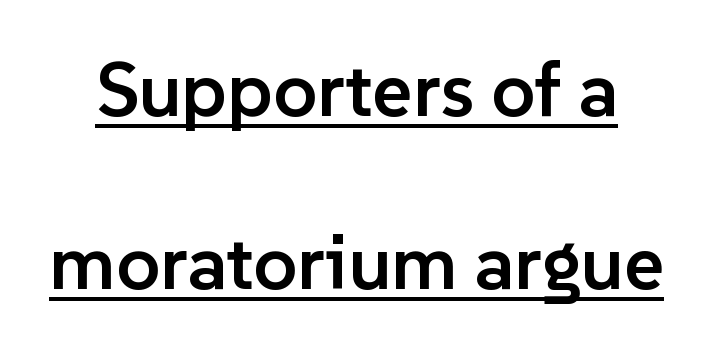
What weight is shown? A semibold, between regular and bold. Is the letter spacing exaggerated? No — it looks like the ordinary default. Designer's note — italics off, roman on. Vertical spacing — loose. Looks like someone drew a line under every word here.
